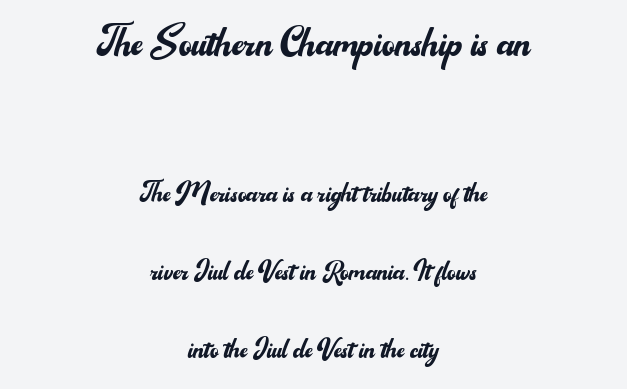
The image shows 50 px regular-weight sans-serif type; set centered, loose line spacing (2.35x), normal letter spacing, not underlined; the first (top) block is 1.52x larger; medium stroke contrast and a small x-height.
